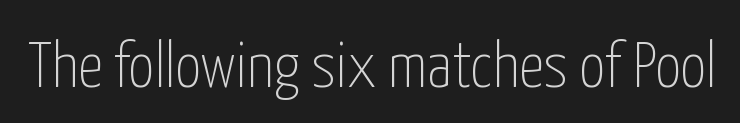
{"serif": "no", "italic": "no", "bold": "no", "weight": "thin", "width": "condensed", "stroke_contrast": "low", "x_height": "medium", "monospaced": "no", "underline": "no", "letter_spacing": "normal", "letter_spacing_em": 0.0, "glyph_px": 64}
